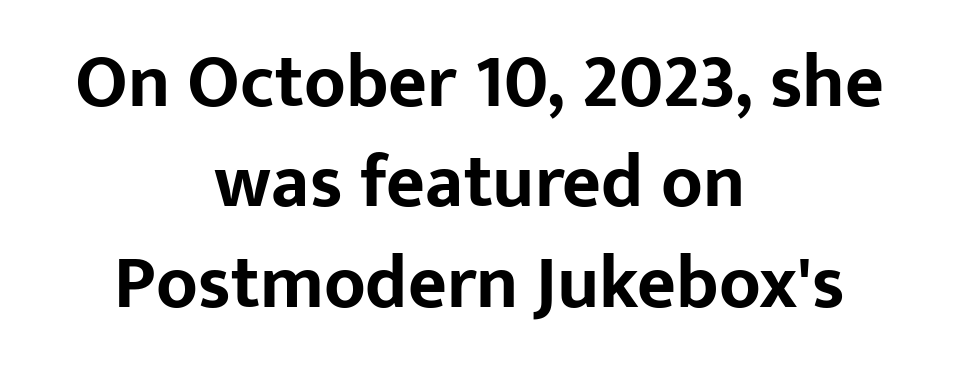
When letters stand straight like this, we call the style roman or upright. Compared with an ordinary text face, these strokes are far heavier — a full bold. Horizontally, the lines are justified to the midpoint only. These lines sit exactly where default settings would place them.
